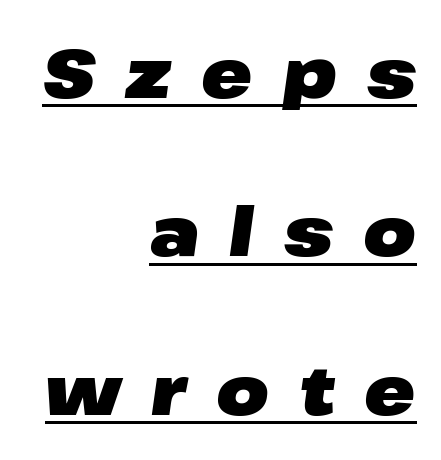
The image shows 68 px heavy, wide type, italic (leaning right); set right-aligned, loose line spacing (2.33x), unusually wide letter spacing (+0.44 em), underlined; low stroke contrast and a medium x-height.
